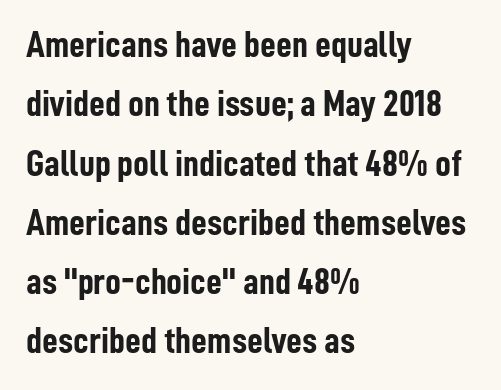
The image shows 39 px semibold, condensed sans-serif type, upright; set left-aligned, normal line spacing (1.52x), normal letter spacing, not underlined; low stroke contrast and a medium x-height.
